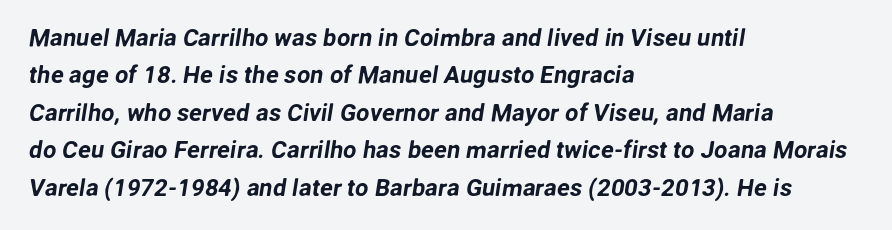
{"underline": "no", "align": "left", "line_spacing": "normal", "line_spacing_ratio": 1.56, "letter_spacing": "normal", "letter_spacing_em": 0.0, "glyph_px": 24}
